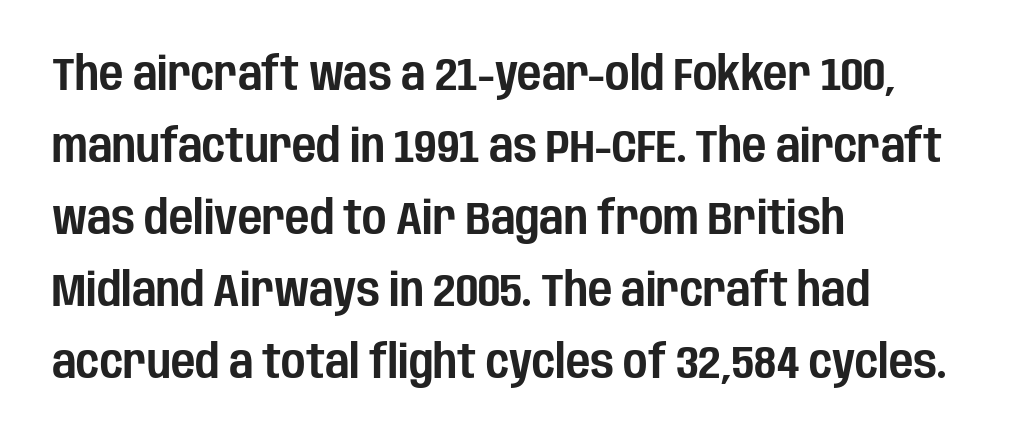
The image shows 47 px condensed sans-serif type, upright; set left-aligned, normal line spacing (1.53x), normal letter spacing, not underlined; low stroke contrast and a large x-height.
